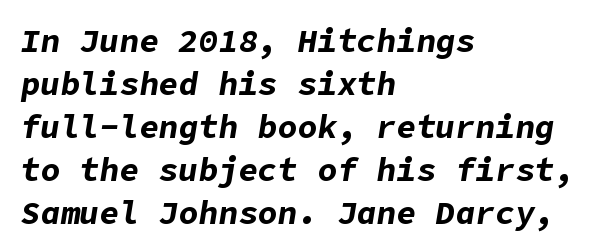
{"italic": "yes", "lean": "right", "slant_degrees": 9, "bold": "yes", "weight": "bold", "width": "normal", "stroke_contrast": "low", "x_height": "medium", "underline": "no", "align": "left", "line_spacing": "normal", "line_spacing_ratio": 1.3, "letter_spacing": "normal", "letter_spacing_em": 0.0, "glyph_px": 33}
